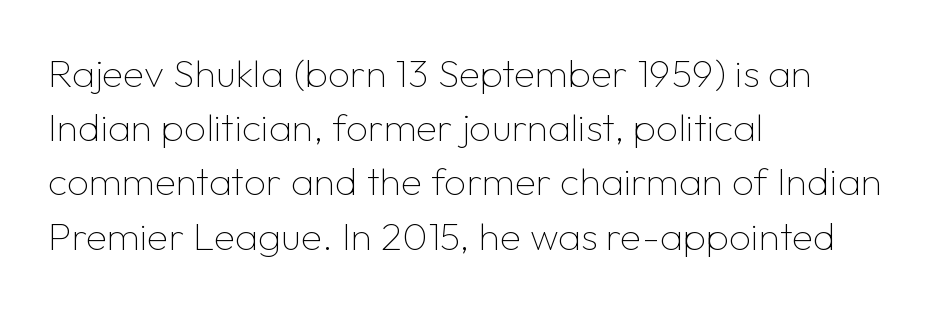
{"serif": "no", "italic": "no", "bold": "no", "weight": "thin", "width": "normal", "stroke_contrast": "low", "x_height": "medium", "monospaced": "no", "underline": "no", "align": "left", "line_spacing": "normal", "line_spacing_ratio": 1.39, "letter_spacing": "normal", "letter_spacing_em": 0.0, "glyph_px": 39}
